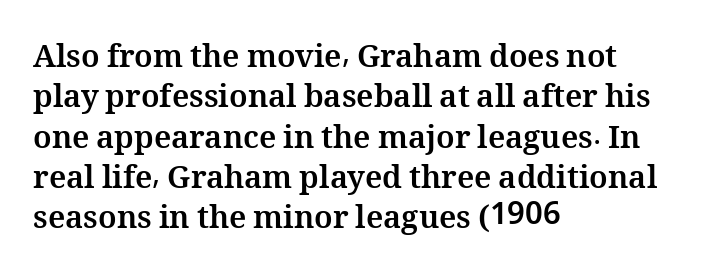
{"italic": "no", "bold": "yes", "weight": "bold", "width": "normal", "stroke_contrast": "medium", "x_height": "medium", "monospaced": "no", "underline": "no", "align": "left", "line_spacing": "normal", "line_spacing_ratio": 1.3, "letter_spacing": "normal", "letter_spacing_em": 0.0, "glyph_px": 31}
